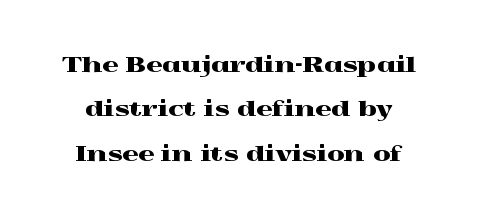
The area under the type is left untouched. Nothing unusual about the tracking: characters are spaced as the font intends. Nope, not italic — everything's standing straight. The line-height multiplier appears high, well above default.
